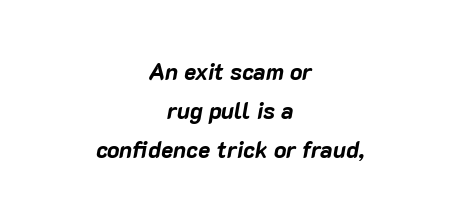
Caption: bold face, heavy strokes. Check the space under the baseline: it is left empty. Would a proofreader flag this as italicized? Yes. If you folded the block vertically in half, each line would mirror itself in length. No extra tracking has been applied to these lines.
